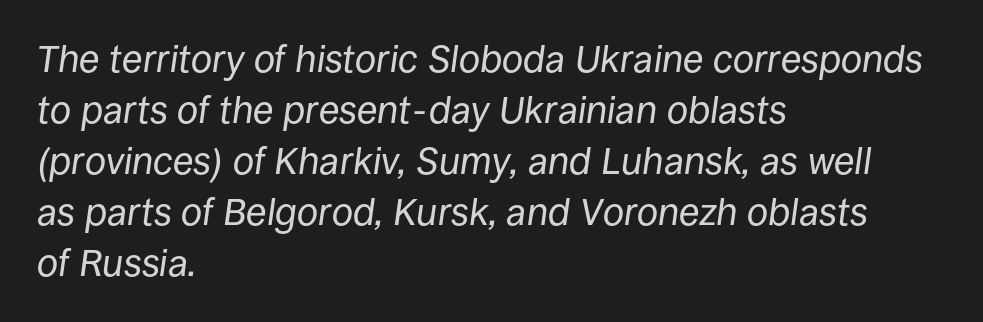
The image shows 38 px regular-weight type, italic (leaning right); set left-aligned, normal line spacing (1.34x), normal letter spacing, not underlined; low stroke contrast and a large x-height.
